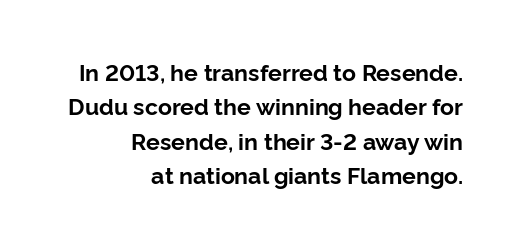
{"italic": "no", "bold": "yes", "underline": "no", "align": "right", "line_spacing": "normal", "line_spacing_ratio": 1.49, "letter_spacing": "normal", "letter_spacing_em": 0.0, "glyph_px": 23}
